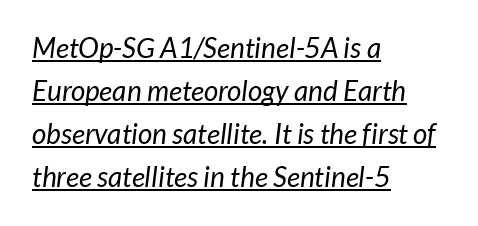
Are there feet on the stems? There aren't — it's a sans. The block of text has a typical density, with ordinary space between rows. In designer terms, the underline attribute is active on this setting. A quiet, ordinary-to-light weight characterises the typeface. Each line starts at the same left margin while the right side varies. Proportional: the letters do not fall into vertical columns.
